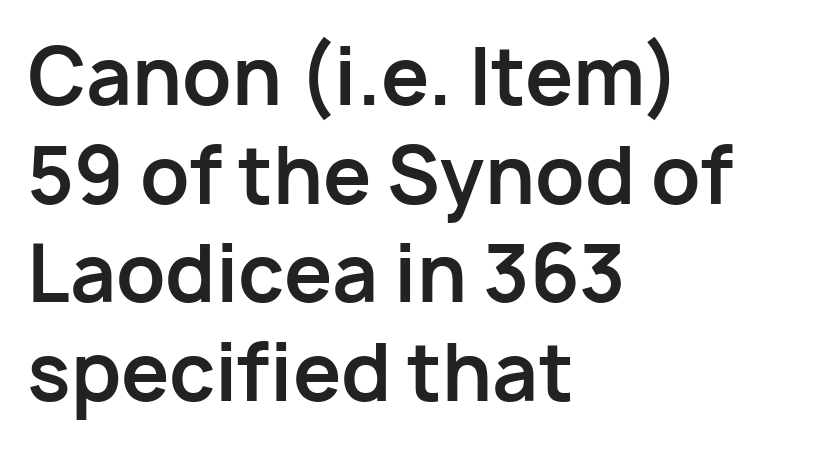
The image shows 77 px bold sans-serif type, upright; set left-aligned, normal line spacing (1.28x), normal letter spacing, not underlined; low stroke contrast and a medium x-height.
